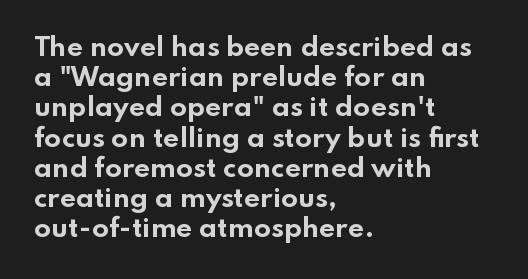
Q: Is the text bold? A: Yes.
Q: Is the text italic (slanted)? A: No, it is upright.
Q: Is the text underlined? A: No.
Q: How is the paragraph aligned? A: Left-aligned.
Q: Is the spacing between letters normal or unusually wide? A: Normal.
